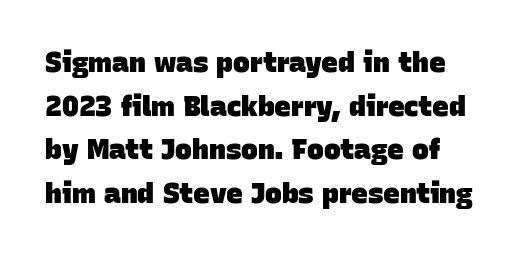
Q: Is the text bold? A: Yes.
Q: Is the typeface a serif or a sans-serif typeface? A: Sans-serif.
Q: Is the text underlined? A: No.
Q: Is the spacing between letters normal or unusually wide? A: Normal.
Q: Is the spacing between lines tight, normal or loose? A: Normal.
Q: Width (condensed, normal, or wide)? A: Normal.
Q: Stroke contrast? A: Low.
Q: x-height? A: Large.
Q: Monospaced? A: No.
